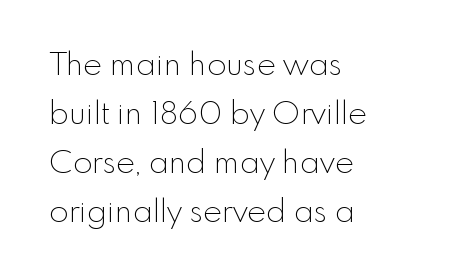
{"serif": "no", "italic": "no", "bold": "no", "weight": "thin", "width": "normal", "x_height": "small", "monospaced": "no", "underline": "no", "align": "left", "line_spacing": "normal", "line_spacing_ratio": 1.53, "letter_spacing": "normal", "letter_spacing_em": 0.0, "glyph_px": 32}
